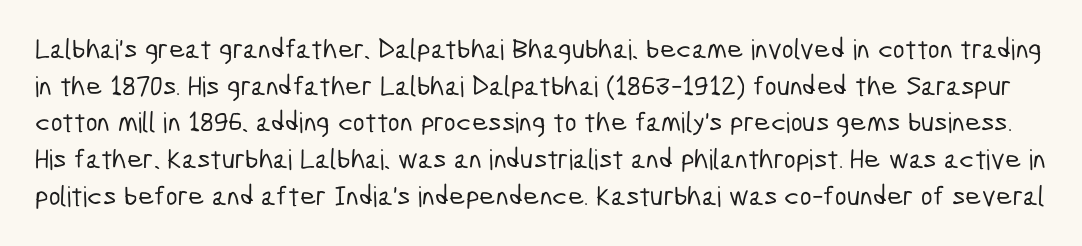
{"serif": "no", "width": "condensed", "stroke_contrast": "low", "x_height": "medium", "monospaced": "no", "underline": "no", "line_spacing": "normal", "line_spacing_ratio": 1.31, "letter_spacing": "normal", "letter_spacing_em": 0.0, "glyph_px": 28}
